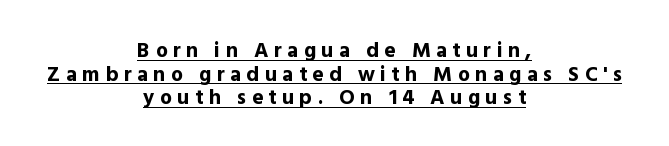
Display-style spreading of the glyphs; the letterfit is very open. The glyphs are accompanied by a horizontal stroke just below them. Short and long lines alike share a common midpoint. The leading is snug, giving the passage a crowded texture. The strokes are fattened all the way to bold. Rendered with straight, roman letterforms.
